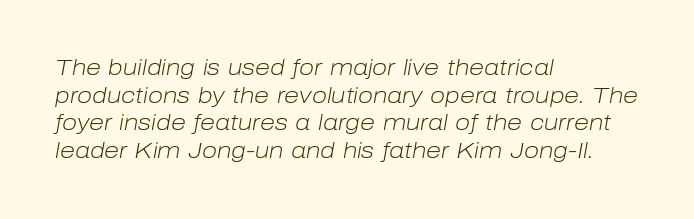
{"italic": "yes", "lean": "right", "slant_degrees": 10, "bold": "no", "underline": "no", "align": "left", "line_spacing": "normal", "line_spacing_ratio": 1.26, "letter_spacing": "normal", "letter_spacing_em": 0.0, "glyph_px": 22}
